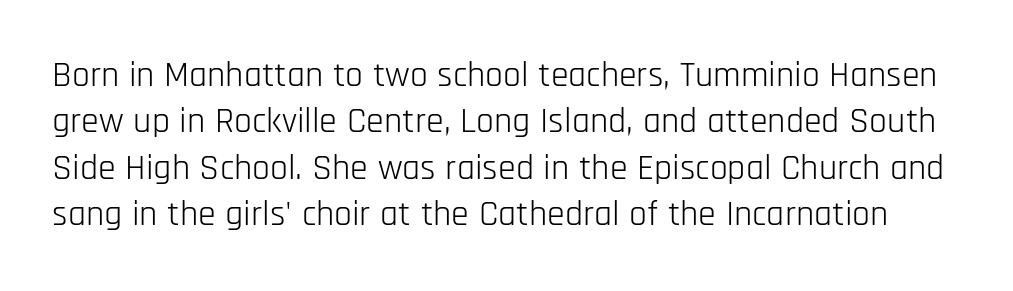
Q: Is the text bold? A: No.
Q: Is the text italic (slanted)? A: No, it is upright.
Q: Is the typeface a serif or a sans-serif typeface? A: Sans-serif.
Q: Is the text underlined? A: No.
Q: Is the spacing between letters normal or unusually wide? A: Normal.
Q: Is the spacing between lines tight, normal or loose? A: Normal.
Q: Width (condensed, normal, or wide)? A: Condensed.
Q: Stroke contrast? A: Low.
Q: x-height? A: Large.
Q: Monospaced? A: No.
